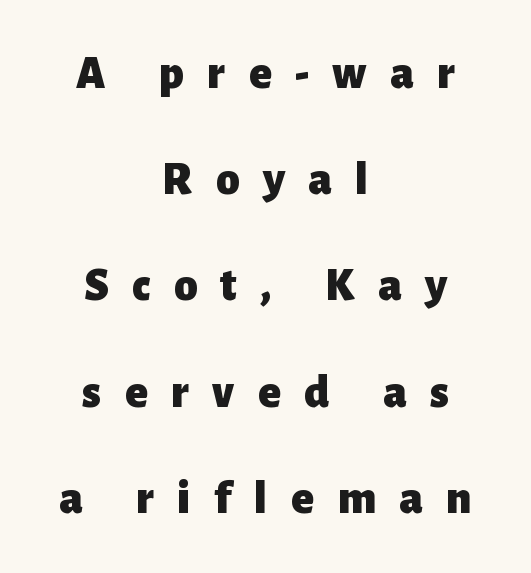
Q: Is the text bold? A: Yes.
Q: Is the text italic (slanted)? A: No, it is upright.
Q: Is the typeface a serif or a sans-serif typeface? A: Sans-serif.
Q: Is the text underlined? A: No.
Q: How is the paragraph aligned? A: Centered.
Q: Is the spacing between letters normal or unusually wide? A: Unusually wide.
Q: Is the spacing between lines tight, normal or loose? A: Loose.
Q: Width (condensed, normal, or wide)? A: Normal.
Q: Stroke contrast? A: Low.
Q: x-height? A: Medium.
Q: Monospaced? A: No.
